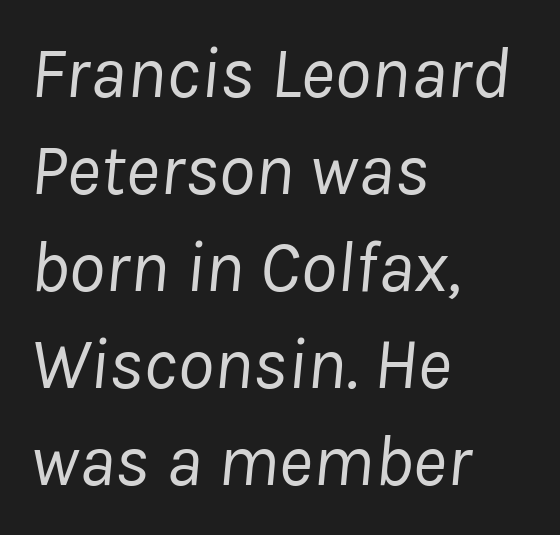
The image shows 73 px regular-weight type, italic (leaning right); set left-aligned, normal line spacing (1.33x), normal letter spacing, not underlined; low stroke contrast and a medium x-height.
